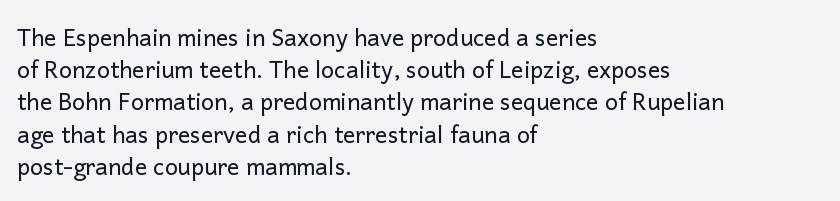
The image shows 23 px text type, upright; set left-aligned, normal line spacing (1.4x), normal letter spacing, not underlined.
